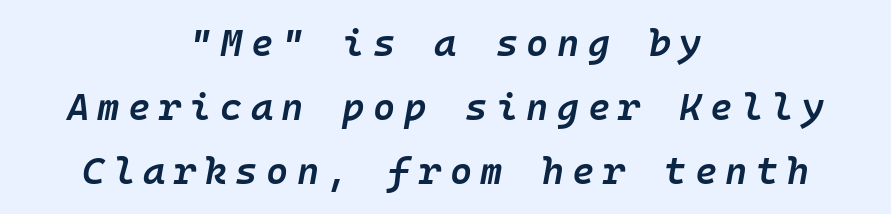
Honestly, the letter spacing is so wide it's the main thing you notice. The rendering uses a moderate line-height, typical for paragraphs. Typesetter's note: demi weight, one step under bold. An italicized treatment has been applied to the whole sample. Notice how the passage keeps no hard edge, just a central spine.
